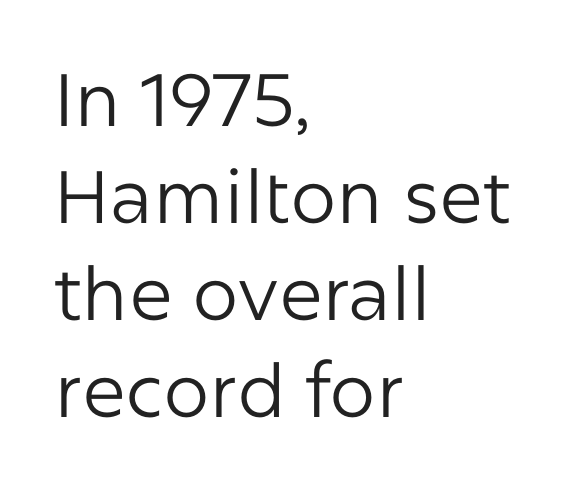
Successive baselines arrive at the customary interval. Is the stroke heavy? The answer is a plain regular-or-lighter. A typesetter would call this proportional, since set widths differ per character. Notice how the stems are strictly vertical — no italics here. Visually the block forms a straight wall on the left and a jagged coastline on the right.
